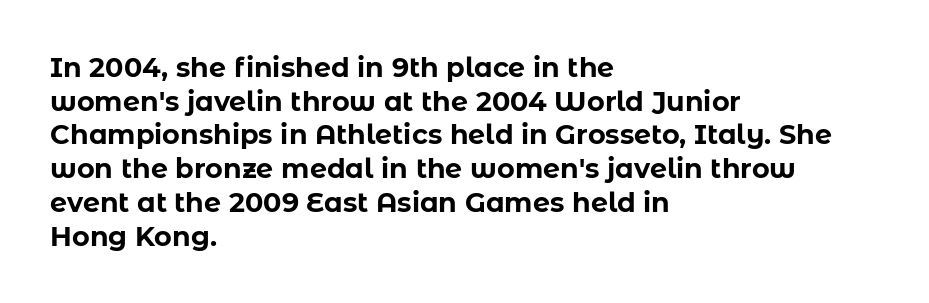
The image shows 27 px bold type, upright; set left-aligned, normal line spacing (1.25x), normal letter spacing, not underlined.
